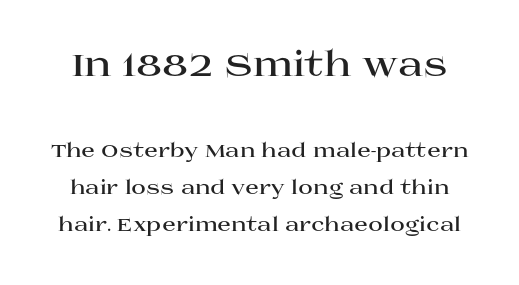
Tracking value appears to be zero — textbook default spacing. Here the designer chose a conventional face with non-uniform glyph widths. Posture: vertical. A student would notice the top passage is typeset larger than what follows.
